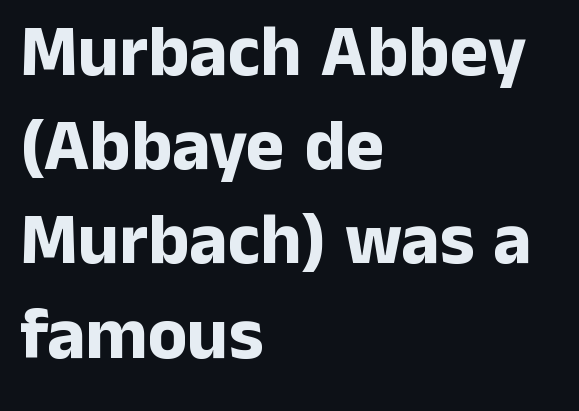
Q: Is the text bold? A: Yes.
Q: Is the text italic (slanted)? A: No, it is upright.
Q: Is the typeface a serif or a sans-serif typeface? A: Sans-serif.
Q: Is the text underlined? A: No.
Q: How is the paragraph aligned? A: Left-aligned.
Q: Is the spacing between letters normal or unusually wide? A: Normal.
Q: Is the spacing between lines tight, normal or loose? A: Normal.
Q: Width (condensed, normal, or wide)? A: Normal.
Q: Stroke contrast? A: Low.
Q: x-height? A: Medium.
Q: Monospaced? A: No.
